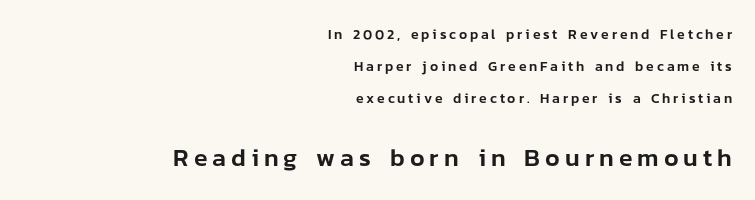
The image shows 25 px text type, upright; set right-aligned, loose line spacing (2.27x), unusually wide letter spacing (+0.2 em), not underlined; the second (bottom) block is 1.79x larger.
